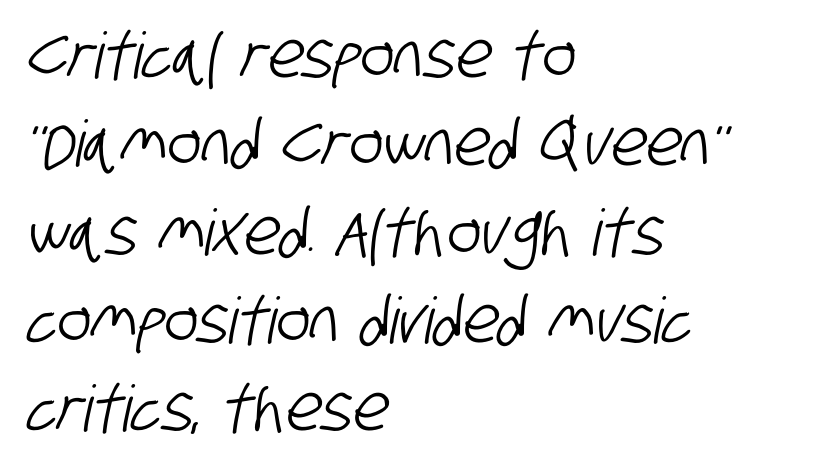
Q: Is the typeface a serif or a sans-serif typeface? A: Sans-serif.
Q: Is the text underlined? A: No.
Q: How is the paragraph aligned? A: Left-aligned.
Q: Is the spacing between letters normal or unusually wide? A: Normal.
Q: Is the spacing between lines tight, normal or loose? A: Normal.
Q: Width (condensed, normal, or wide)? A: Condensed.
Q: Stroke contrast? A: Low.
Q: x-height? A: Large.
Q: Monospaced? A: No.
